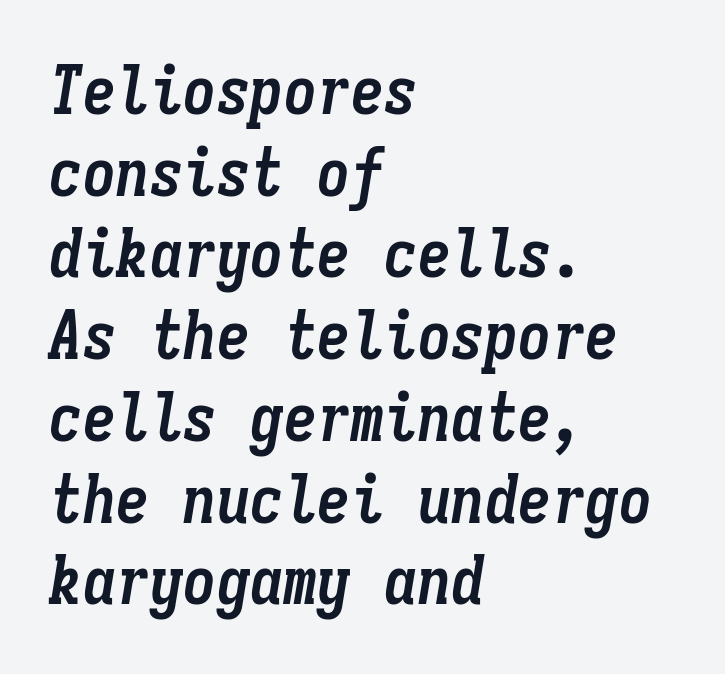
The image shows 67 px semibold, condensed type, italic (leaning right), monospaced; set left-aligned, line spacing 1.22x, normal letter spacing, not underlined; low stroke contrast and a medium x-height.
